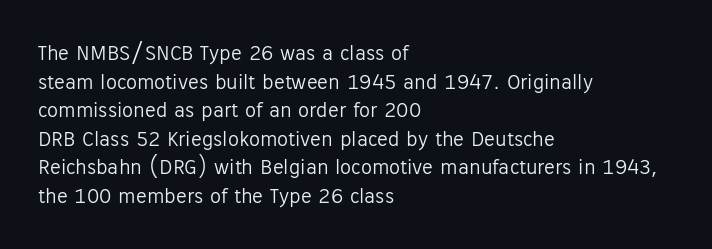
{"italic": "no", "bold": "no", "underline": "no", "align": "left", "line_spacing": "normal", "line_spacing_ratio": 1.3, "letter_spacing": "normal", "letter_spacing_em": 0.0, "glyph_px": 22}
